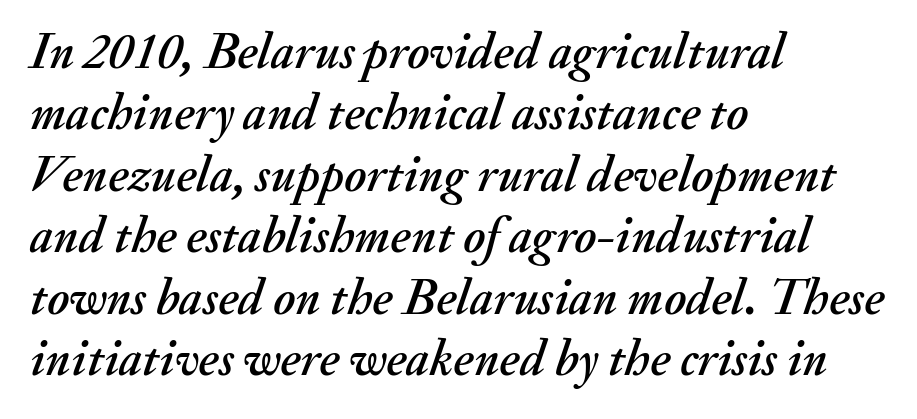
The image shows 50 px text type, italic (leaning right); set left-aligned, line spacing 1.23x, normal letter spacing, not underlined; medium stroke contrast and a small x-height.
